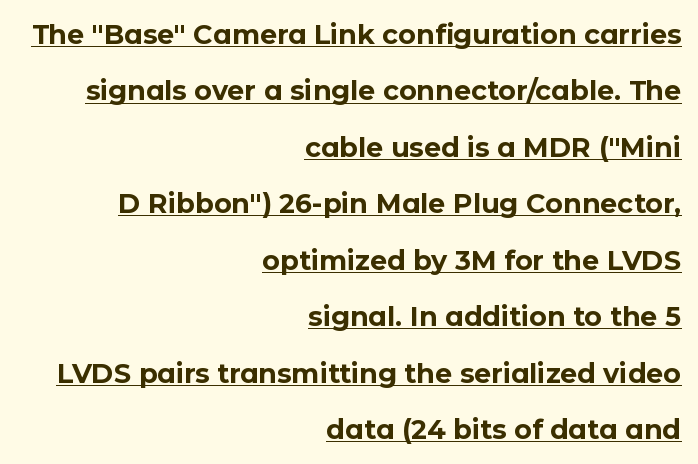
{"italic": "no", "bold": "yes", "underline": "yes", "align": "right", "line_spacing": "loose", "line_spacing_ratio": 2.09, "letter_spacing": "normal", "letter_spacing_em": 0.0, "glyph_px": 27}
